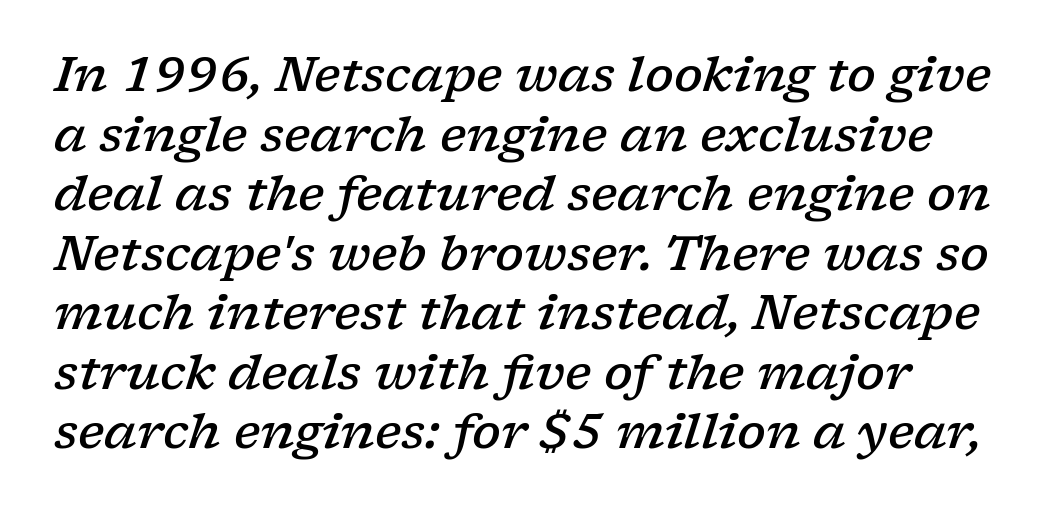
These lines are set flush left with a ragged right edge. This sample uses an oblique cut, with every glyph tilted off the vertical. Compared with typical body copy, the letter spacing here is the same. Glance below the letters and you will spot only blank space.
